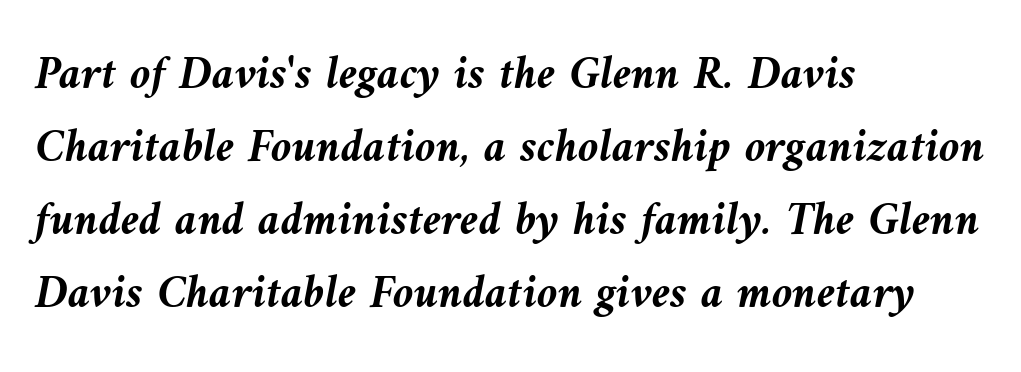
The image shows 47 px semibold type, italic (leaning left); set left-aligned, normal line spacing (1.55x), normal letter spacing, not underlined; medium stroke contrast and a medium x-height.
